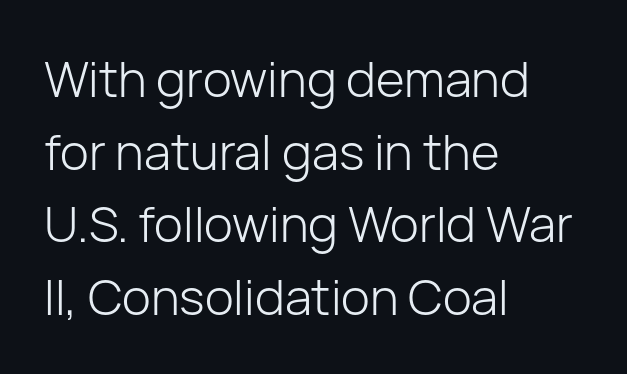
Q: Is the text bold? A: No.
Q: Is the text italic (slanted)? A: No, it is upright.
Q: Is the typeface a serif or a sans-serif typeface? A: Sans-serif.
Q: Is the text underlined? A: No.
Q: How is the paragraph aligned? A: Left-aligned.
Q: Is the spacing between letters normal or unusually wide? A: Normal.
Q: Is the spacing between lines tight, normal or loose? A: Normal.
Q: Width (condensed, normal, or wide)? A: Normal.
Q: Stroke contrast? A: Low.
Q: x-height? A: Medium.
Q: Monospaced? A: No.
